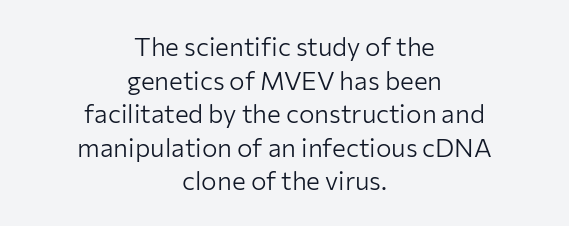
{"italic": "no", "bold": "no", "underline": "no", "align": "center", "line_spacing": "normal", "line_spacing_ratio": 1.29, "letter_spacing": "normal", "letter_spacing_em": 0.0, "glyph_px": 26}
